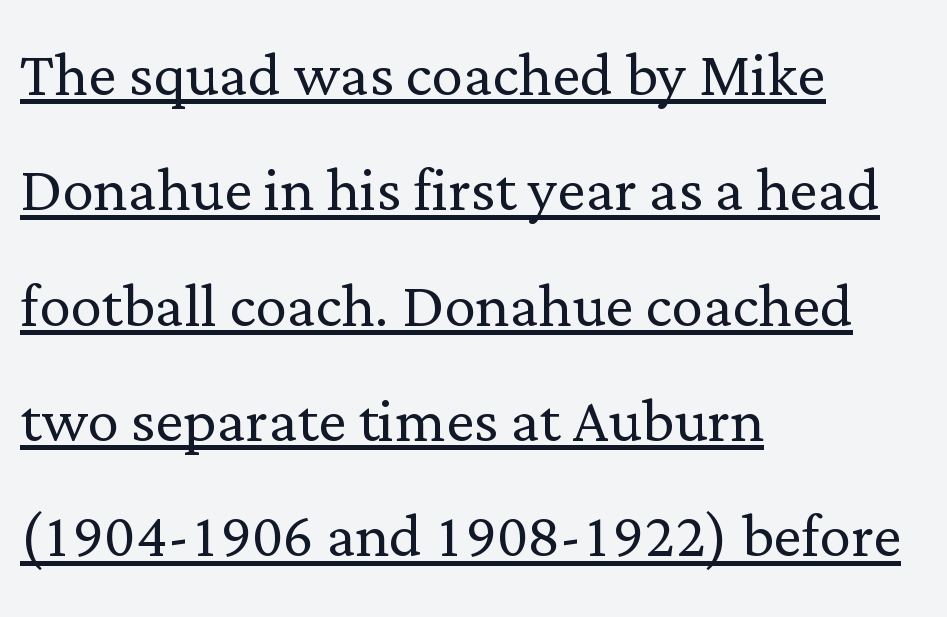
Q: Is the text bold? A: No.
Q: Is the text italic (slanted)? A: No, it is upright.
Q: Is the typeface a serif or a sans-serif typeface? A: Serif.
Q: Is the text underlined? A: Yes.
Q: How is the paragraph aligned? A: Left-aligned.
Q: Is the spacing between letters normal or unusually wide? A: Normal.
Q: Is the spacing between lines tight, normal or loose? A: Normal.
Q: Width (condensed, normal, or wide)? A: Normal.
Q: Stroke contrast? A: Low.
Q: x-height? A: Medium.
Q: Monospaced? A: No.
